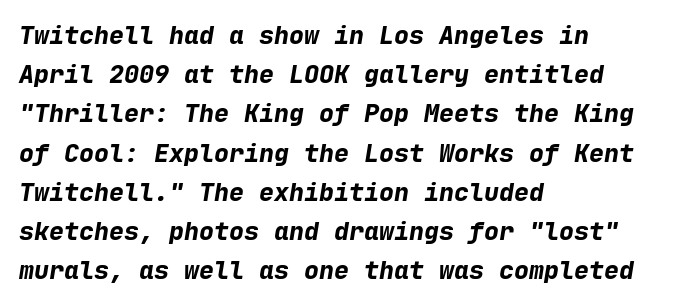
{"italic": "yes", "lean": "right", "slant_degrees": 9, "bold": "yes", "underline": "no", "align": "left", "line_spacing": "normal", "line_spacing_ratio": 1.57, "letter_spacing": "normal", "letter_spacing_em": 0.0, "glyph_px": 25}
